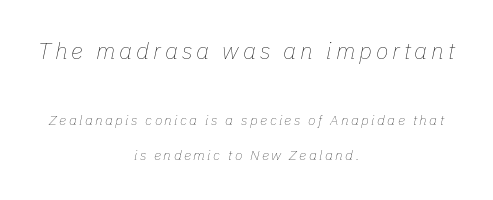
{"italic": "yes", "lean": "right", "slant_degrees": 11, "bold": "no", "underline": "no", "align": "center", "line_spacing": "loose", "line_spacing_ratio": 2.48, "larger_block": "first", "size_ratio": 1.64, "glyph_px": 23}
